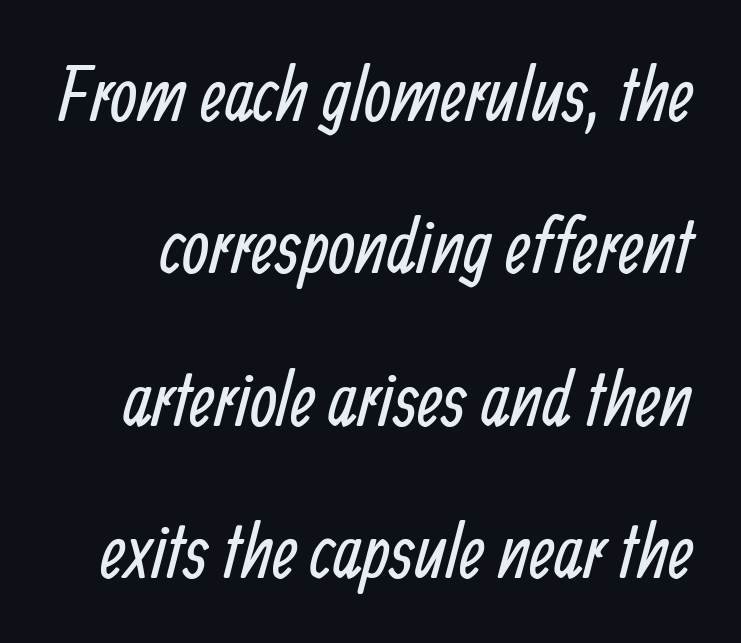
{"serif": "no", "bold": "no", "weight": "regular", "width": "condensed", "stroke_contrast": "low", "x_height": "medium", "monospaced": "no", "underline": "no", "line_spacing": "loose", "line_spacing_ratio": 1.98, "letter_spacing": "normal", "letter_spacing_em": 0.0, "glyph_px": 77}
